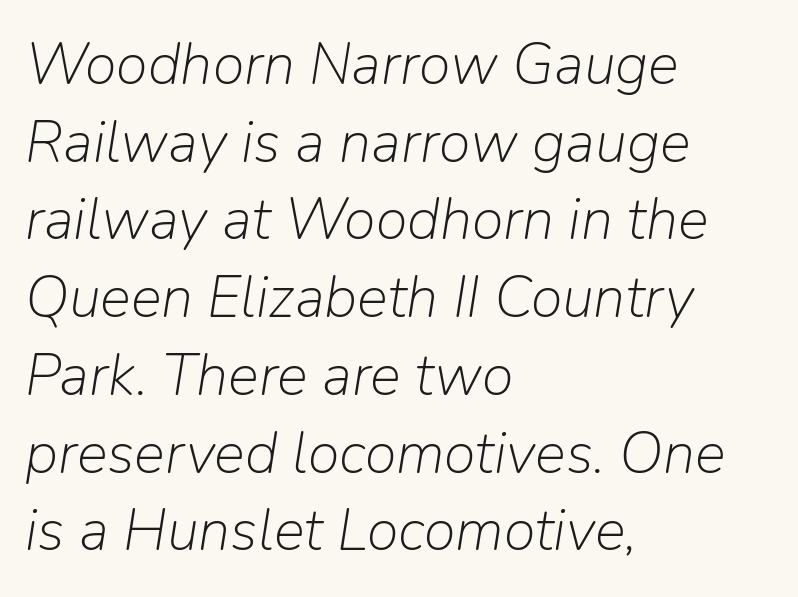
The glyphs look as if they've been sheared to an angle. Here the designer chose a conventional face with non-uniform glyph widths. Honestly, there is no underline to notice here at all. The rendering uses a moderate line-height, typical for paragraphs.
